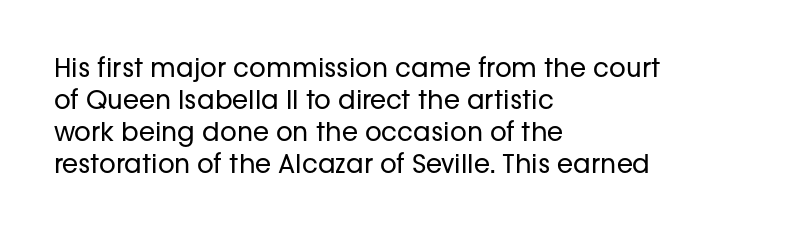
The image shows 26 px text type, upright; set left-aligned, line spacing 1.23x, normal letter spacing, not underlined.
